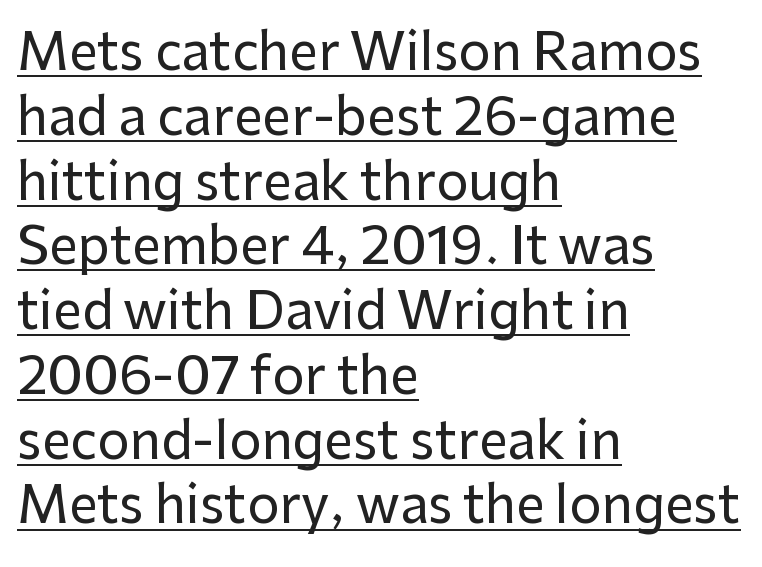
A typesetter would call this proportional, since set widths differ per character. Here the glyphs are tracked normally, forming tight word shapes. Casual observation: everything's shoved over to the left. These lines were composed using upright roman letters. Evenly set lines give the paragraph a standard silhouette.
